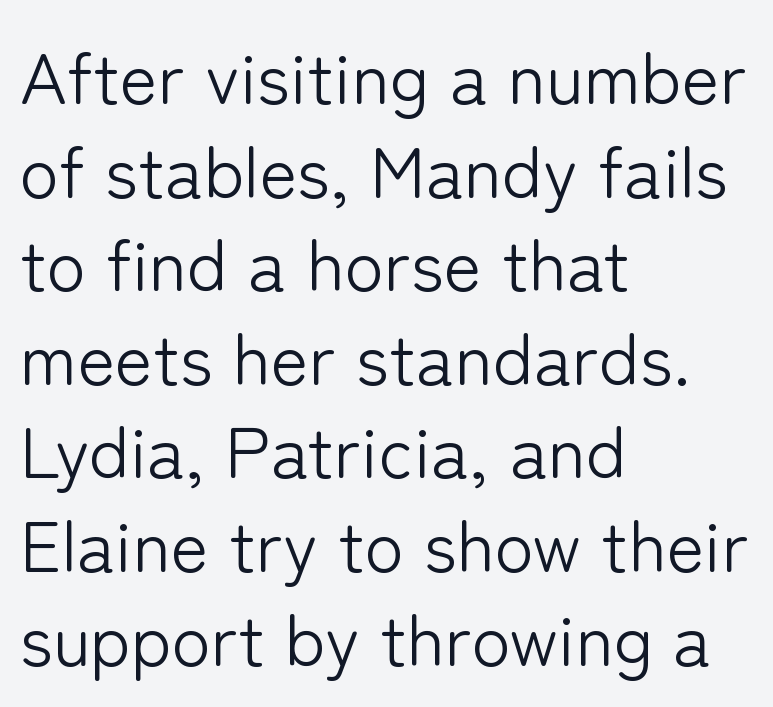
The image shows 72 px light sans-serif type, upright; set left-aligned, normal line spacing (1.3x), normal letter spacing, not underlined; low stroke contrast and a medium x-height.
